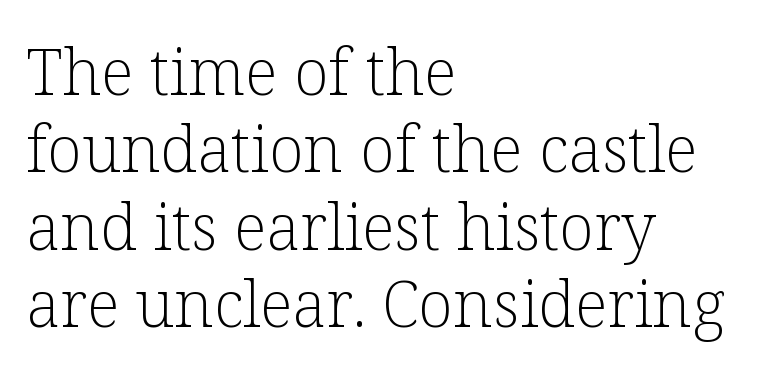
Q: Is the text bold? A: No.
Q: Is the text italic (slanted)? A: No, it is upright.
Q: Is the typeface a serif or a sans-serif typeface? A: Serif.
Q: Is the text underlined? A: No.
Q: How is the paragraph aligned? A: Left-aligned.
Q: Is the spacing between letters normal or unusually wide? A: Normal.
Q: Width (condensed, normal, or wide)? A: Normal.
Q: Stroke contrast? A: Low.
Q: x-height? A: Medium.
Q: Monospaced? A: No.
